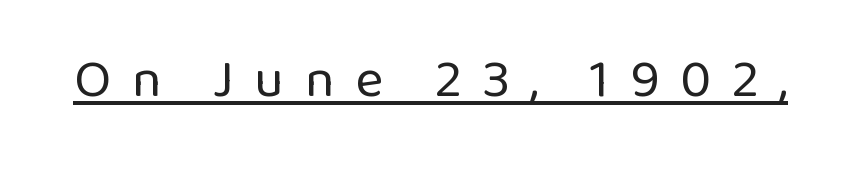
{"serif": "no", "italic": "no", "bold": "no", "weight": "regular", "width": "normal", "stroke_contrast": "low", "x_height": "medium", "monospaced": "no", "underline": "yes", "letter_spacing": "wide", "letter_spacing_em": 0.38, "glyph_px": 54}
